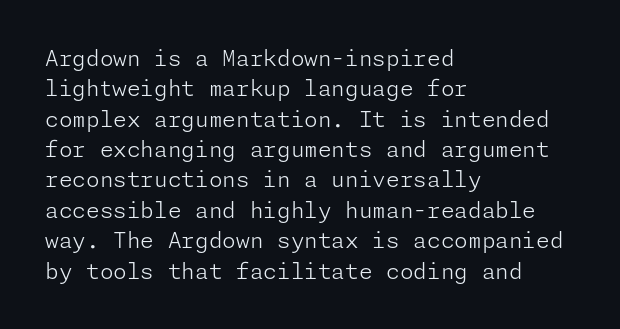
Q: Is the text bold? A: No.
Q: Is the text italic (slanted)? A: No, it is upright.
Q: Is the text underlined? A: No.
Q: How is the paragraph aligned? A: Left-aligned.
Q: Is the spacing between letters normal or unusually wide? A: Normal.
Q: Is the spacing between lines tight, normal or loose? A: Normal.
